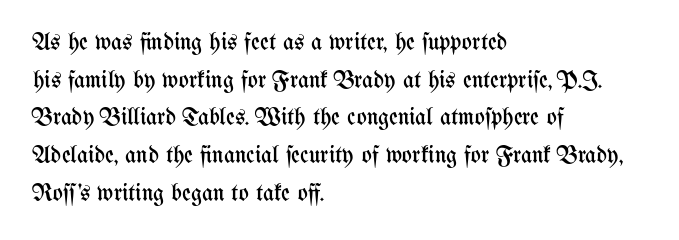
The image shows 24 px text type, upright; set left-aligned, normal line spacing (1.57x), normal letter spacing, not underlined.
